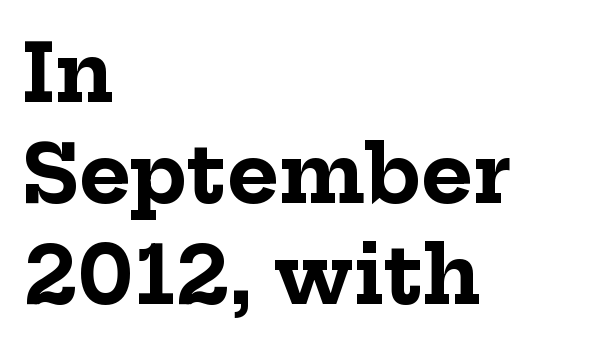
Q: Is the text bold? A: Yes.
Q: Is the text italic (slanted)? A: No, it is upright.
Q: Is the typeface a serif or a sans-serif typeface? A: Serif.
Q: Is the text underlined? A: No.
Q: How is the paragraph aligned? A: Left-aligned.
Q: Is the spacing between letters normal or unusually wide? A: Normal.
Q: Is the spacing between lines tight, normal or loose? A: Normal.
Q: Width (condensed, normal, or wide)? A: Normal.
Q: Stroke contrast? A: Low.
Q: x-height? A: Medium.
Q: Monospaced? A: No.
